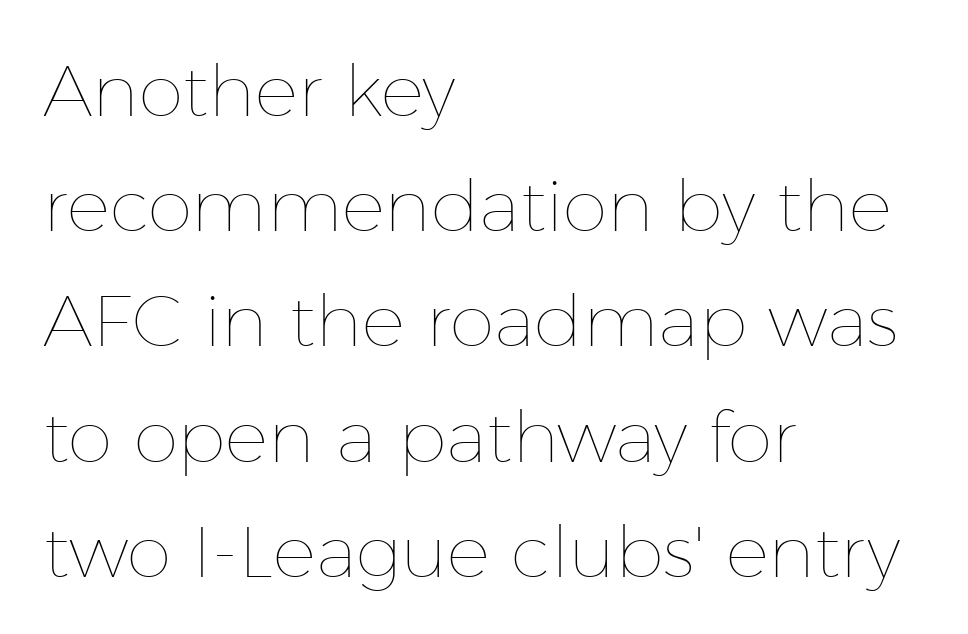
Q: Is the text bold? A: No.
Q: Is the text italic (slanted)? A: No, it is upright.
Q: Is the text underlined? A: No.
Q: How is the paragraph aligned? A: Left-aligned.
Q: Is the spacing between letters normal or unusually wide? A: Normal.
Q: Is the spacing between lines tight, normal or loose? A: Normal.
Q: Width (condensed, normal, or wide)? A: Normal.
Q: Stroke contrast? A: Low.
Q: x-height? A: Medium.
Q: Monospaced? A: No.
